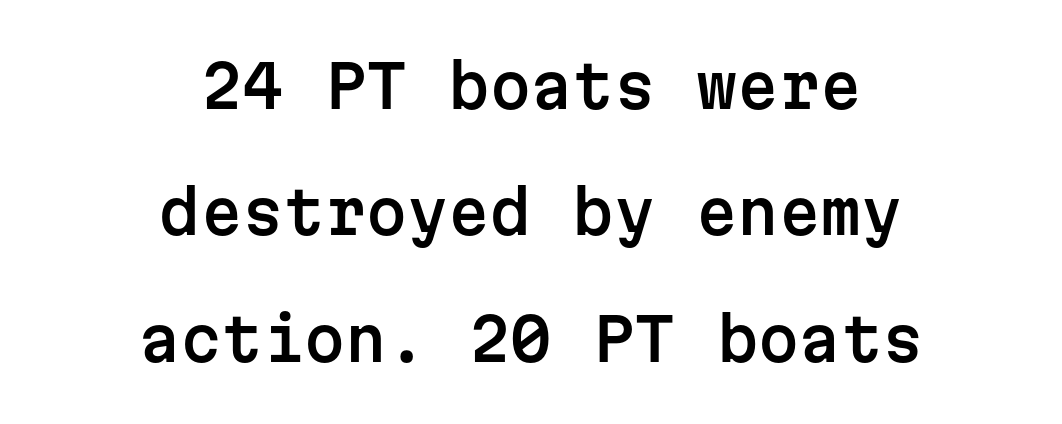
{"serif": "no", "italic": "no", "width": "normal", "stroke_contrast": "low", "x_height": "medium", "monospaced": "yes", "underline": "no", "align": "center", "line_spacing": "loose", "line_spacing_ratio": 2.14, "letter_spacing": "normal", "letter_spacing_em": 0.0, "glyph_px": 59}
